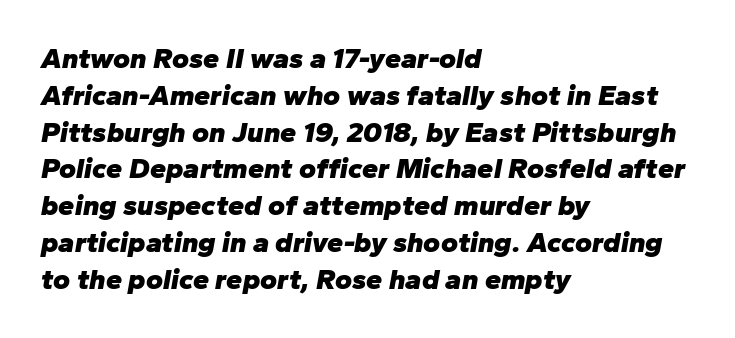
Q: Is the text bold? A: Yes.
Q: Is the text italic (slanted)? A: Yes, it leans right by about 10 degrees.
Q: Is the text underlined? A: No.
Q: How is the paragraph aligned? A: Left-aligned.
Q: Is the spacing between letters normal or unusually wide? A: Normal.
Q: Is the spacing between lines tight, normal or loose? A: Normal.
Q: Width (condensed, normal, or wide)? A: Normal.
Q: Stroke contrast? A: Low.
Q: x-height? A: Medium.
Q: Monospaced? A: No.
